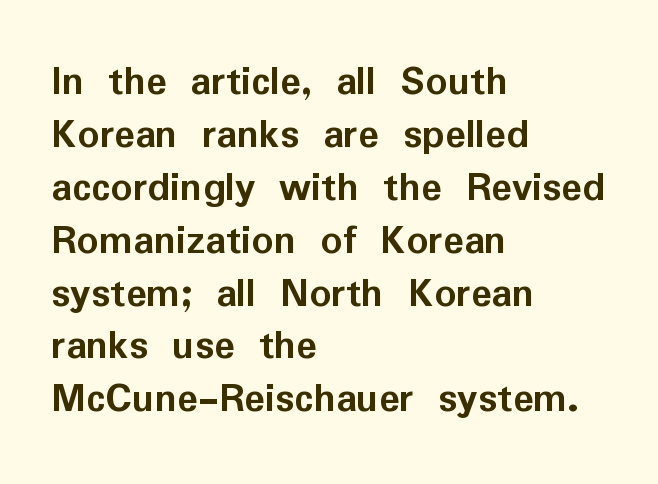
Q: Is the text bold? A: Yes.
Q: Is the text italic (slanted)? A: No, it is upright.
Q: Is the typeface a serif or a sans-serif typeface? A: Sans-serif.
Q: Is the text underlined? A: No.
Q: How is the paragraph aligned? A: Left-aligned.
Q: Is the spacing between letters normal or unusually wide? A: Normal.
Q: Width (condensed, normal, or wide)? A: Normal.
Q: Stroke contrast? A: Low.
Q: x-height? A: Medium.
Q: Monospaced? A: No.
